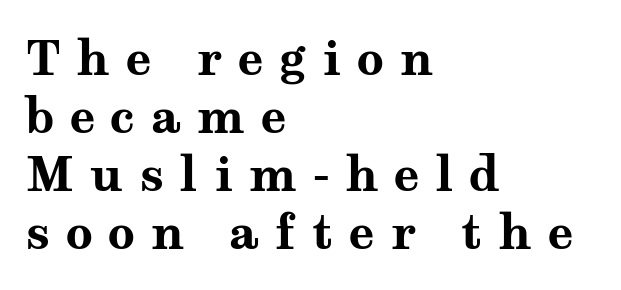
{"serif": "yes", "italic": "no", "bold": "yes", "weight": "bold", "width": "wide", "stroke_contrast": "medium", "x_height": "medium", "monospaced": "no", "underline": "no", "align": "left", "line_spacing_ratio": 1.21, "letter_spacing": "wide", "letter_spacing_em": 0.32, "glyph_px": 48}
